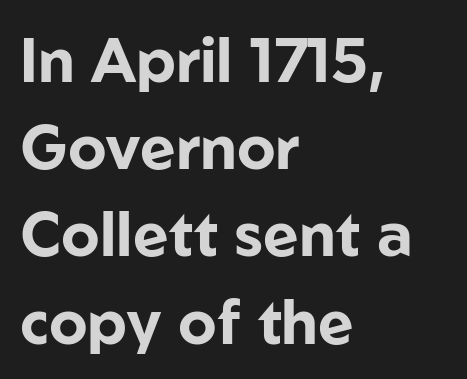
Letters rest on an invisible, unmarked baseline. If you drew a line through each stem, it would be perfectly vertical. Leading matches the norm, producing a regular column. Visually the block forms a straight wall on the left and a jagged coastline on the right. Typographically, this falls in the sans-serif category.
